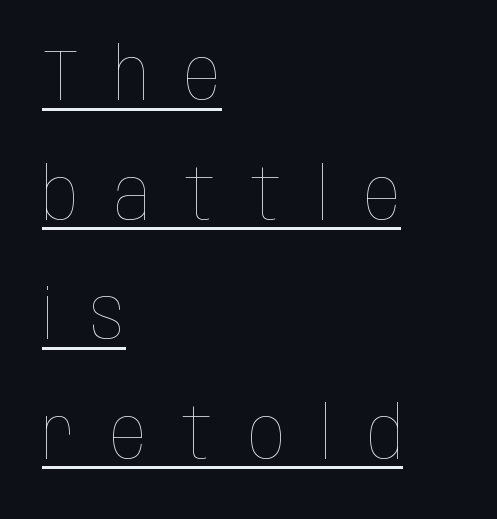
Q: Is the text bold? A: No.
Q: Is the text italic (slanted)? A: No, it is upright.
Q: Is the text underlined? A: Yes.
Q: How is the paragraph aligned? A: Left-aligned.
Q: Is the spacing between letters normal or unusually wide? A: Unusually wide.
Q: Is the spacing between lines tight, normal or loose? A: Normal.
Q: Width (condensed, normal, or wide)? A: Condensed.
Q: Stroke contrast? A: Low.
Q: x-height? A: Large.
Q: Monospaced? A: No.
